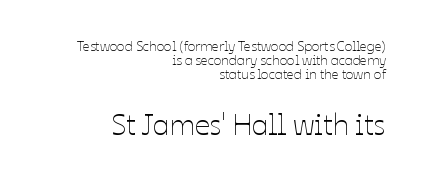
The image shows 30 px thin type, upright; set right-aligned, tight line spacing (1.01x), normal letter spacing, not underlined; the second (bottom) block is 2.14x larger; low stroke contrast and a medium x-height.
